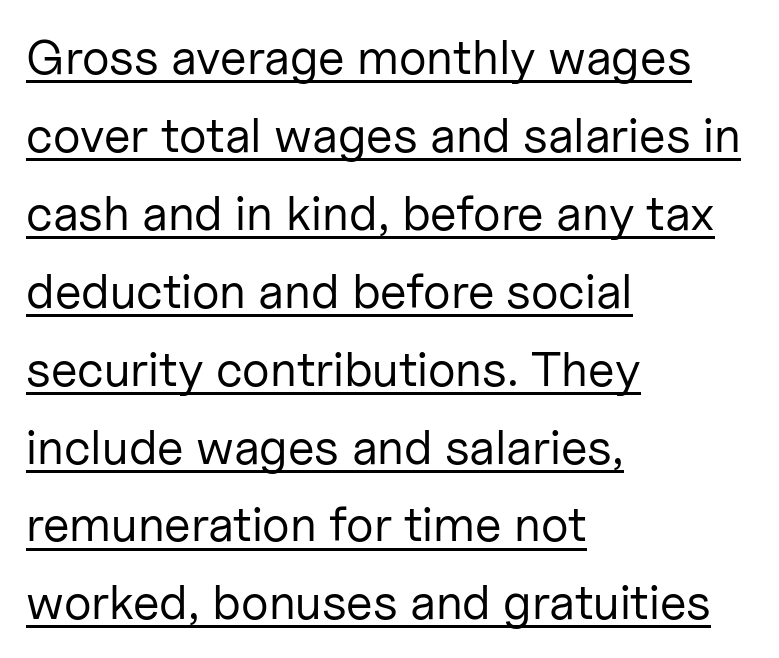
Q: Is the text bold? A: No.
Q: Is the text italic (slanted)? A: No, it is upright.
Q: Is the typeface a serif or a sans-serif typeface? A: Sans-serif.
Q: Is the text underlined? A: Yes.
Q: How is the paragraph aligned? A: Left-aligned.
Q: Is the spacing between letters normal or unusually wide? A: Normal.
Q: Is the spacing between lines tight, normal or loose? A: Normal.
Q: Width (condensed, normal, or wide)? A: Normal.
Q: Stroke contrast? A: Low.
Q: x-height? A: Medium.
Q: Monospaced? A: No.
